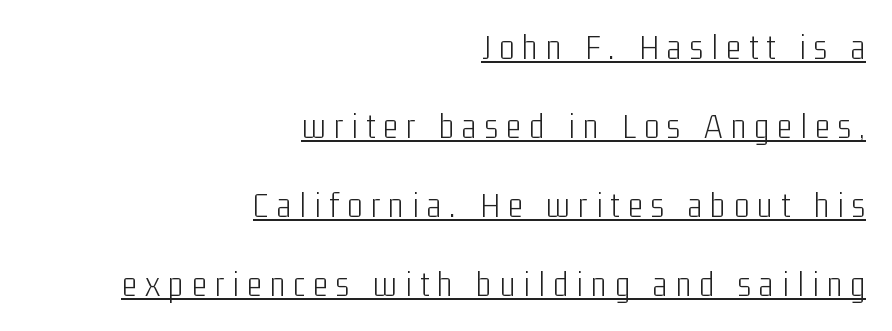
What kind of face is this? One without serifs — a sans. Weight: not bold — regular or lighter. This rendering widens character spacing well past its baseline value. Vertically, the passage feels expansive, rows floating well apart.
